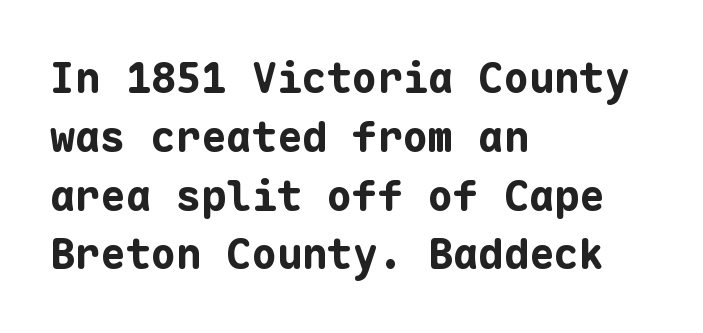
The image shows 42 px bold sans-serif type, upright, monospaced; set left-aligned, normal line spacing (1.4x), normal letter spacing, not underlined; low stroke contrast and a medium x-height.
